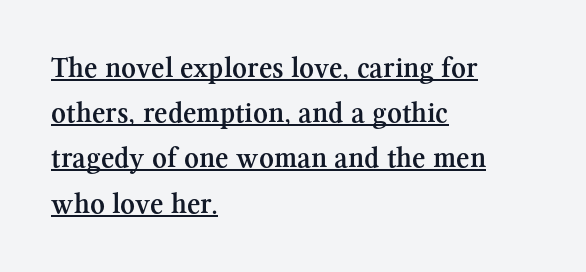
Q: Is the text bold? A: Semi-bold.
Q: Is the text italic (slanted)? A: No, it is upright.
Q: Is the typeface a serif or a sans-serif typeface? A: Serif.
Q: Is the text underlined? A: Yes.
Q: How is the paragraph aligned? A: Left-aligned.
Q: Is the spacing between letters normal or unusually wide? A: Normal.
Q: Is the spacing between lines tight, normal or loose? A: Normal.
Q: Width (condensed, normal, or wide)? A: Normal.
Q: Stroke contrast? A: Medium.
Q: x-height? A: Medium.
Q: Monospaced? A: No.
